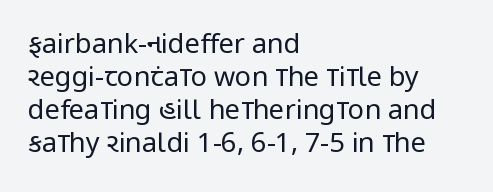
Q: Is the text bold? A: No.
Q: Is the text italic (slanted)? A: No, it is upright.
Q: Is the text underlined? A: No.
Q: How is the paragraph aligned? A: Left-aligned.
Q: Is the spacing between letters normal or unusually wide? A: Normal.
